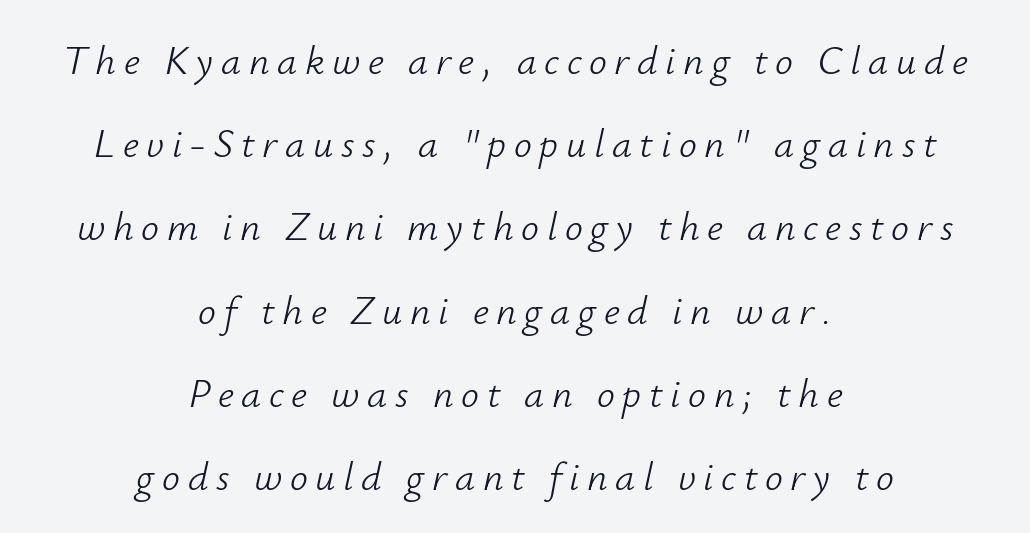
{"italic": "yes", "lean": "right", "slant_degrees": 12, "bold": "no", "weight": "light", "width": "normal", "stroke_contrast": "low", "x_height": "small", "monospaced": "no", "underline": "no", "align": "center", "line_spacing": "loose", "line_spacing_ratio": 2.08, "glyph_px": 40}
